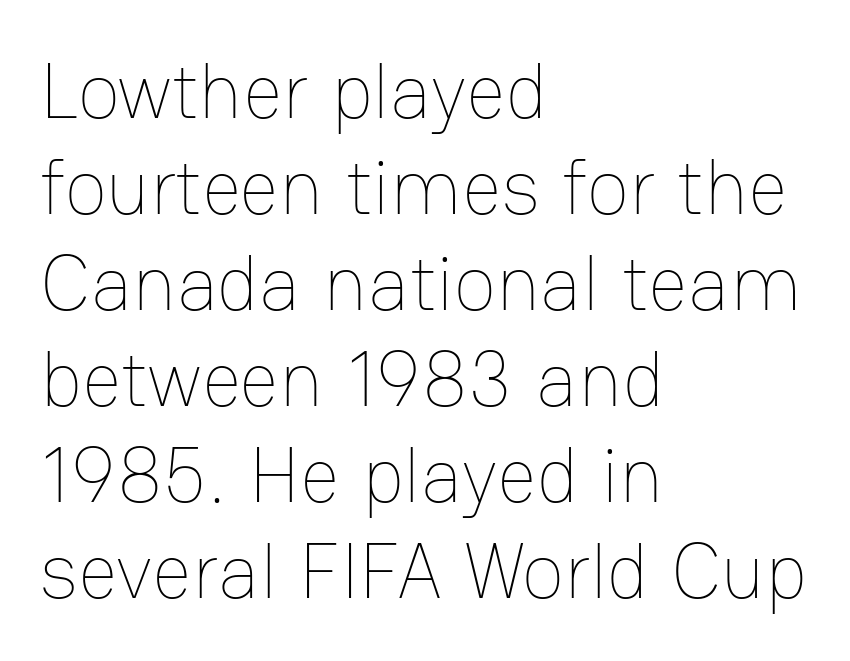
Q: Is the text bold? A: No.
Q: Is the text italic (slanted)? A: No, it is upright.
Q: Is the text underlined? A: No.
Q: How is the paragraph aligned? A: Left-aligned.
Q: Is the spacing between letters normal or unusually wide? A: Normal.
Q: Width (condensed, normal, or wide)? A: Normal.
Q: Stroke contrast? A: Low.
Q: x-height? A: Medium.
Q: Monospaced? A: No.
